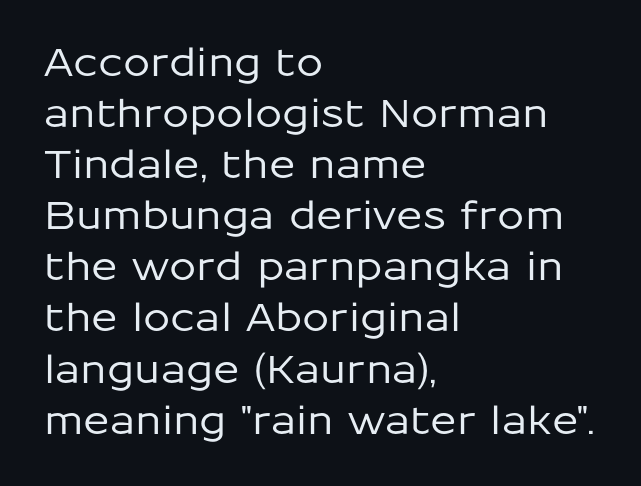
{"serif": "no", "italic": "no", "width": "normal", "stroke_contrast": "low", "x_height": "medium", "monospaced": "no", "underline": "no", "align": "left", "line_spacing": "normal", "line_spacing_ratio": 1.31, "letter_spacing": "normal", "letter_spacing_em": 0.0, "glyph_px": 39}
